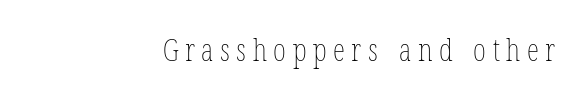
The image shows 31 px thin, condensed type; set right-aligned, unusually wide letter spacing (+0.21 em), not underlined; low stroke contrast and a medium x-height.
